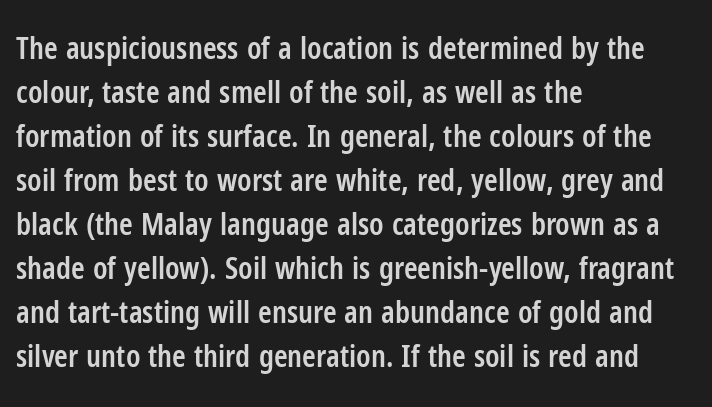
No feet cap the strokes, marking this as sans-serif type. The passage shown stacks its lines at a standard gap. The compositor pushed each line to the left boundary. The glyphs have the mass of a demibold cut, below bold. Descenders hang freely into open space.
